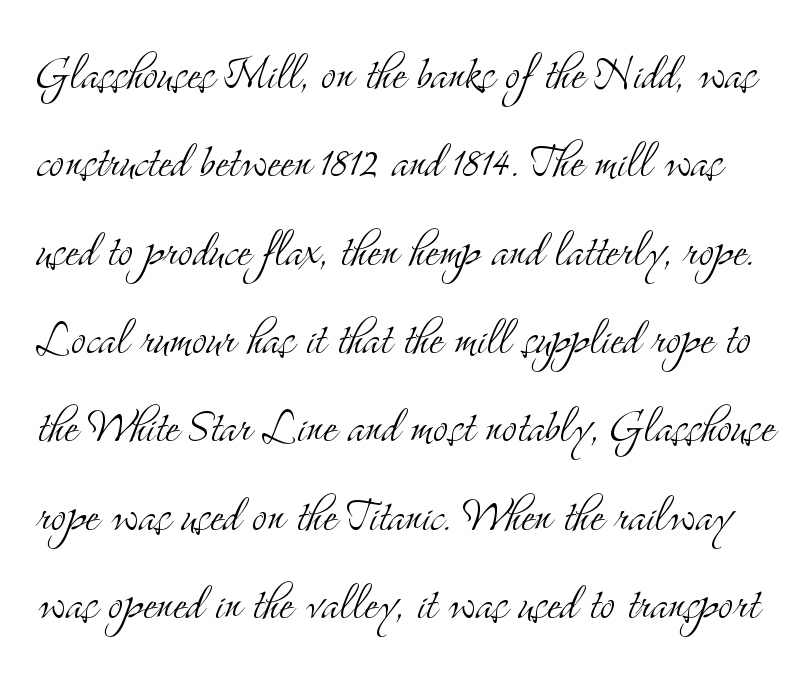
{"serif": "yes", "bold": "no", "weight": "light", "width": "condensed", "stroke_contrast": "medium", "x_height": "small", "monospaced": "no", "underline": "no", "line_spacing": "normal", "line_spacing_ratio": 1.55, "letter_spacing": "normal", "letter_spacing_em": 0.0, "glyph_px": 57}
